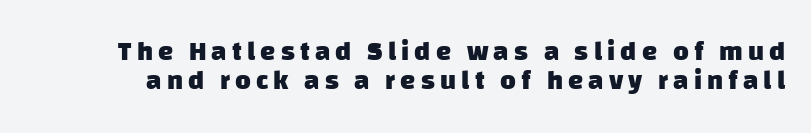
Q: Is the text bold? A: Yes.
Q: Is the text underlined? A: No.
Q: Is the spacing between lines tight, normal or loose? A: Tight.
